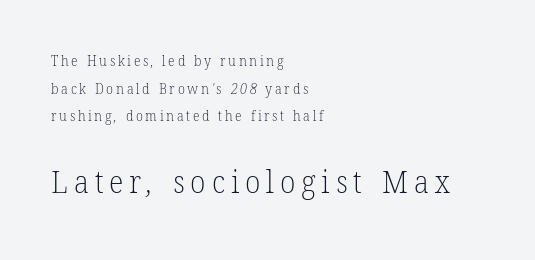
The image shows 31 px light serif type; set left-aligned, loose line spacing (1.98x), not underlined; the second (bottom) block is 2.21x larger; low stroke contrast and a medium x-height.
